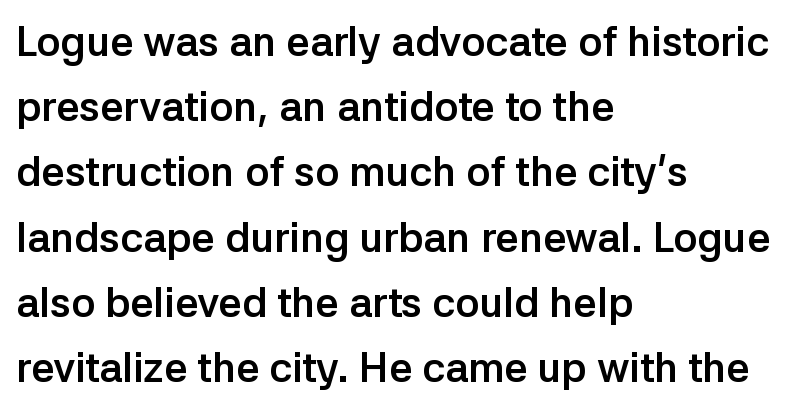
Q: Is the text bold? A: Yes.
Q: Is the text italic (slanted)? A: No, it is upright.
Q: Is the typeface a serif or a sans-serif typeface? A: Sans-serif.
Q: Is the text underlined? A: No.
Q: How is the paragraph aligned? A: Left-aligned.
Q: Is the spacing between letters normal or unusually wide? A: Normal.
Q: Is the spacing between lines tight, normal or loose? A: Normal.
Q: Width (condensed, normal, or wide)? A: Normal.
Q: Stroke contrast? A: Low.
Q: x-height? A: Medium.
Q: Monospaced? A: No.
